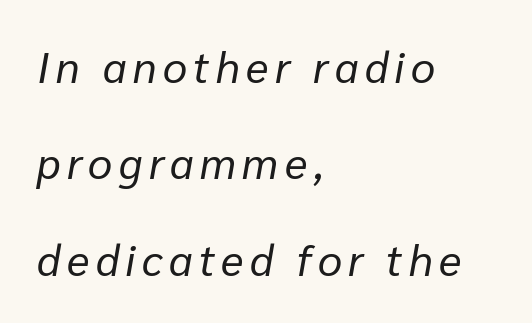
The image shows 43 px regular-weight type, italic (leaning right); set left-aligned, loose line spacing (2.24x), not underlined; low stroke contrast and a medium x-height.
